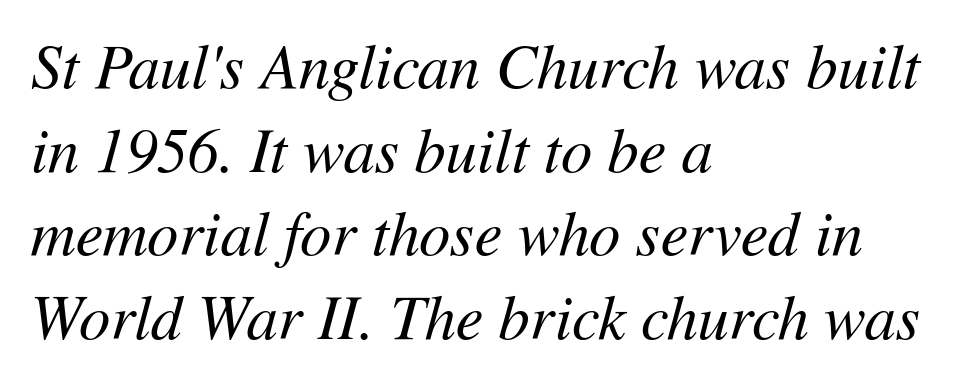
Horizontal bands of white between lines are of average thickness. Horizontal alignment here is leftward, the default for most running prose. The passage shown leans; its letterforms are oblique. Weight: in the light-to-regular range. The rendering uses natural spacing where letterforms have individual widths.
